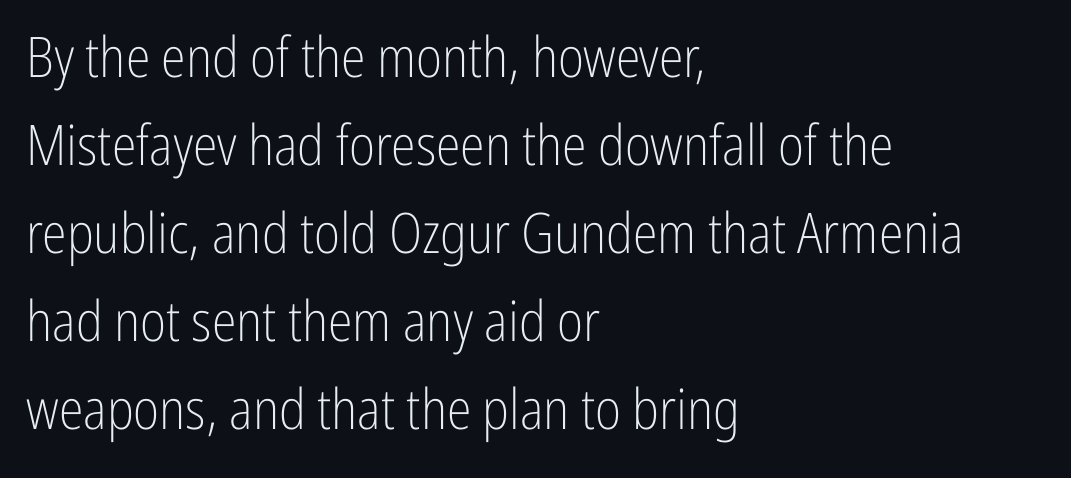
Q: Is the text bold? A: No.
Q: Is the text italic (slanted)? A: No, it is upright.
Q: Is the typeface a serif or a sans-serif typeface? A: Sans-serif.
Q: Is the text underlined? A: No.
Q: How is the paragraph aligned? A: Left-aligned.
Q: Is the spacing between letters normal or unusually wide? A: Normal.
Q: Is the spacing between lines tight, normal or loose? A: Normal.
Q: Width (condensed, normal, or wide)? A: Condensed.
Q: Stroke contrast? A: Low.
Q: x-height? A: Medium.
Q: Monospaced? A: No.
